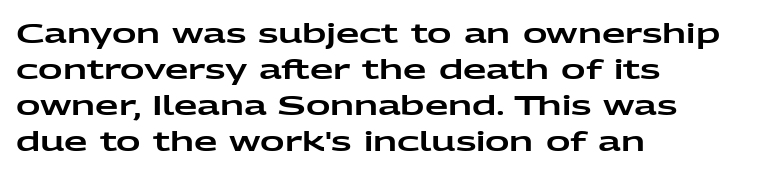
Vertically, the passage feels balanced, rows spaced as you'd expect. The face used here is rendered with its standard letterfit. The words here are not underlined. Posture: straight, roman, zero tilt.
